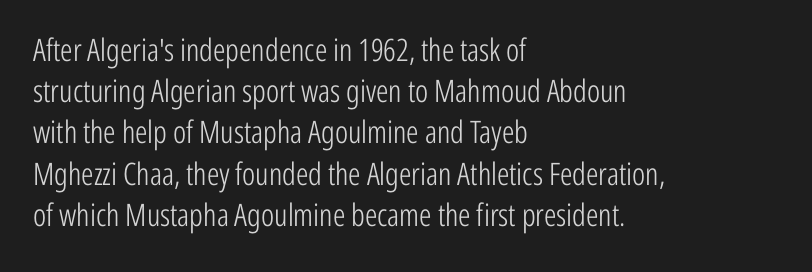
The image shows 31 px light, condensed sans-serif type, upright; set left-aligned, normal line spacing (1.33x), normal letter spacing, not underlined; low stroke contrast and a medium x-height.
